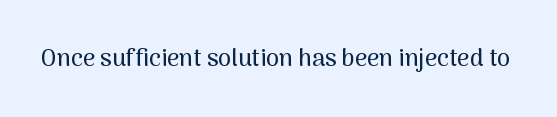
{"italic": "no", "underline": "no", "letter_spacing": "normal", "letter_spacing_em": 0.0, "glyph_px": 24}
